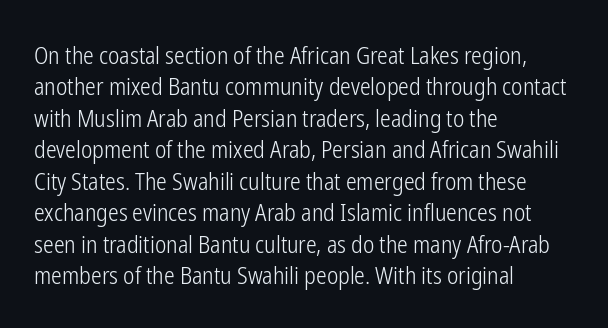
The image shows 24 px text type, upright; set left-aligned, normal line spacing (1.31x), normal letter spacing, not underlined.
